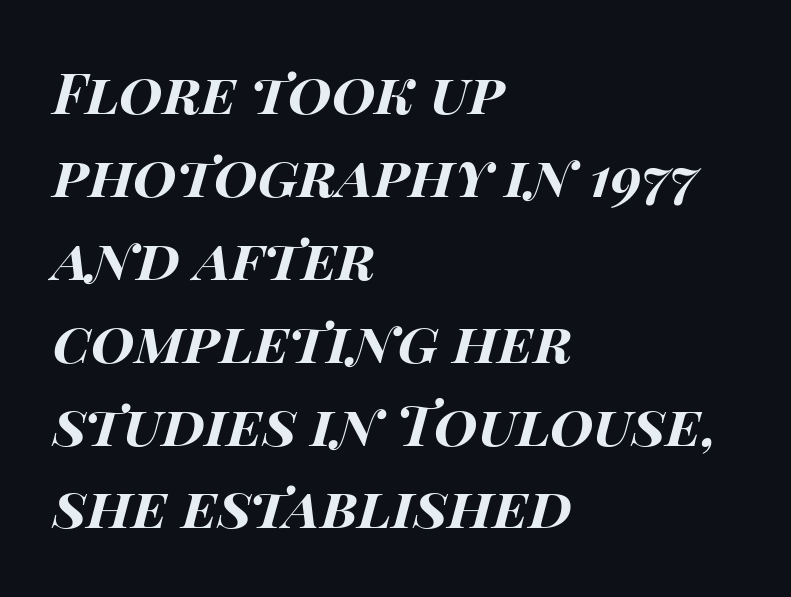
{"italic": "yes", "lean": "right", "slant_degrees": 14, "bold": "yes", "weight": "bold", "width": "wide", "stroke_contrast": "high", "x_height": "large", "monospaced": "no", "underline": "no", "align": "left", "line_spacing": "normal", "line_spacing_ratio": 1.48, "letter_spacing": "normal", "letter_spacing_em": 0.0, "glyph_px": 56}
